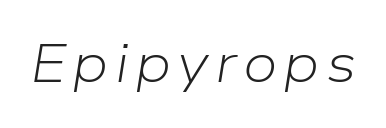
Q: Is the text bold? A: No.
Q: Is the text italic (slanted)? A: Yes, it leans right by about 9 degrees.
Q: Is the text underlined? A: No.
Q: Width (condensed, normal, or wide)? A: Normal.
Q: Stroke contrast? A: Low.
Q: x-height? A: Medium.
Q: Monospaced? A: No.
